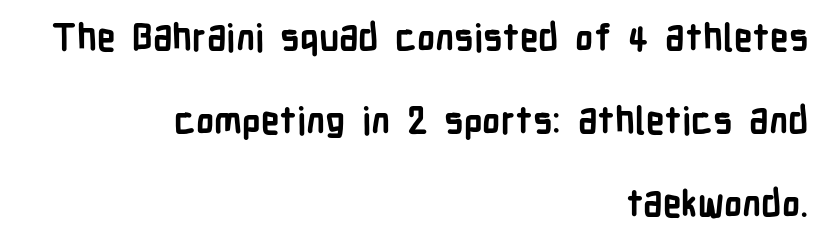
{"serif": "no", "italic": "no", "bold": "yes", "weight": "semibold", "width": "condensed", "stroke_contrast": "low", "x_height": "medium", "monospaced": "no", "underline": "no", "align": "right", "line_spacing": "loose", "line_spacing_ratio": 2.25, "letter_spacing": "normal", "letter_spacing_em": 0.0, "glyph_px": 37}
